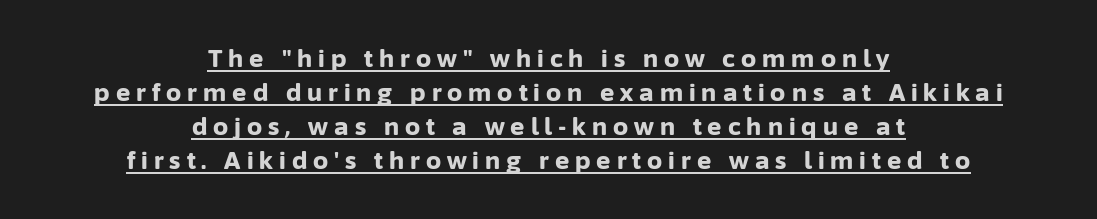
Heavy, bold letterforms. The tracking reads as deliberately expanded to a designer's eye. The type sits square on the baseline with zero lean. Whoever set this chose a conventional vertical rhythm. The paragraph has two soft edges and a firm central axis.
